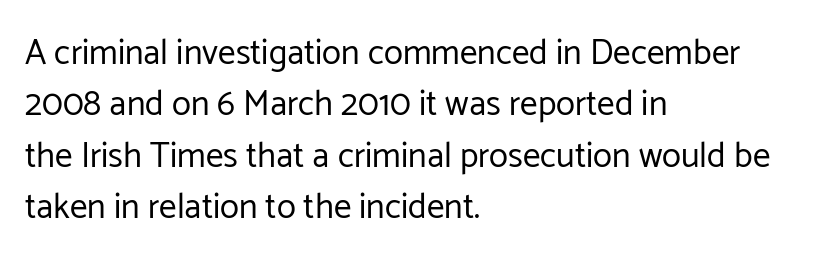
{"serif": "no", "italic": "no", "bold": "no", "weight": "regular", "width": "normal", "stroke_contrast": "low", "x_height": "medium", "monospaced": "no", "underline": "no", "align": "left", "line_spacing": "normal", "line_spacing_ratio": 1.47, "letter_spacing": "normal", "letter_spacing_em": 0.0, "glyph_px": 35}
